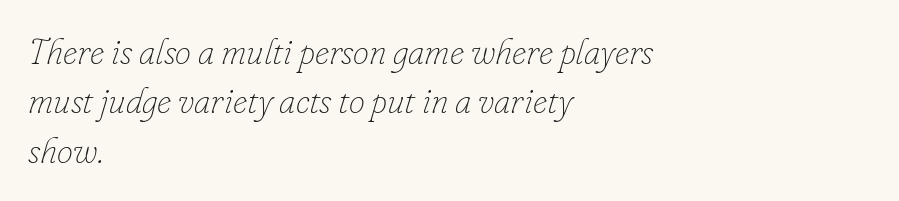
{"italic": "yes", "lean": "right", "slant_degrees": 16, "bold": "no", "weight": "thin", "width": "normal", "stroke_contrast": "low", "x_height": "small", "monospaced": "no", "underline": "no", "align": "left", "line_spacing": "normal", "line_spacing_ratio": 1.37, "letter_spacing": "normal", "letter_spacing_em": 0.0, "glyph_px": 36}
